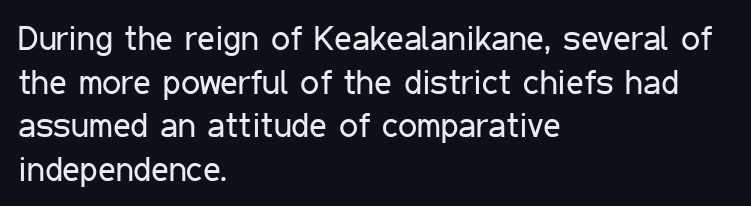
The image shows 34 px regular-weight, condensed sans-serif type, upright; set left-aligned, normal line spacing (1.28x), normal letter spacing, not underlined; low stroke contrast and a medium x-height.
